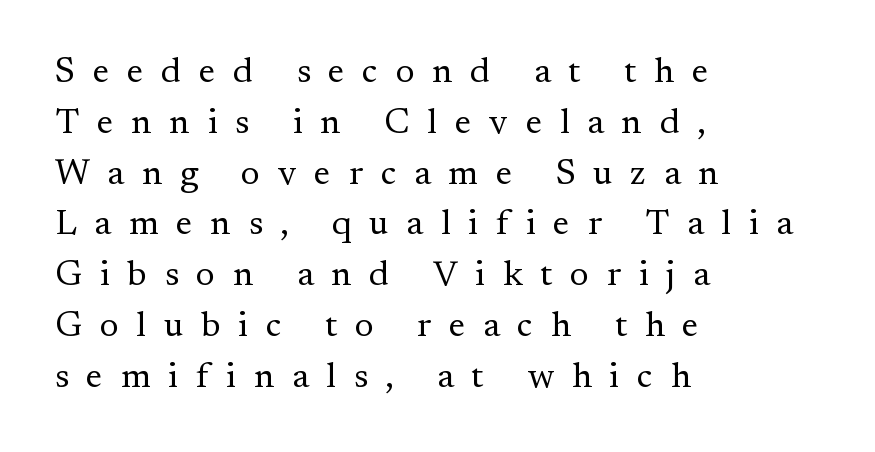
The image shows 36 px regular-weight serif type, upright; set left-aligned, normal line spacing (1.41x), unusually wide letter spacing (+0.49 em), not underlined; medium stroke contrast and a small x-height.
